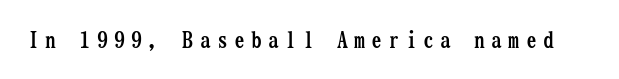
Q: Is the text bold? A: Yes.
Q: Is the text italic (slanted)? A: No, it is upright.
Q: Is the text underlined? A: No.
Q: Is the spacing between letters normal or unusually wide? A: Unusually wide.
